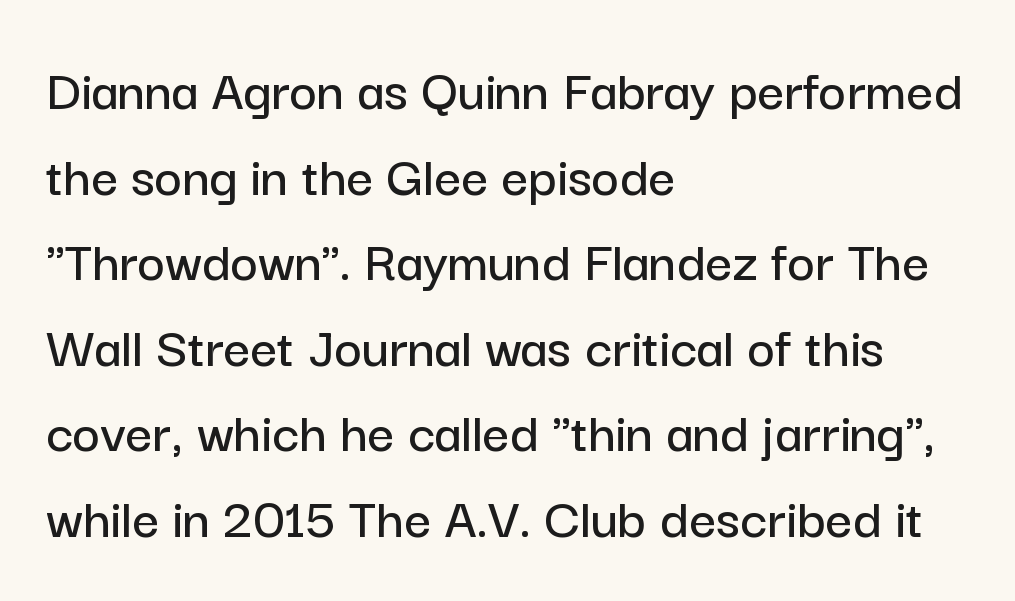
Q: Is the text italic (slanted)? A: No, it is upright.
Q: Is the typeface a serif or a sans-serif typeface? A: Sans-serif.
Q: Is the text underlined? A: No.
Q: How is the paragraph aligned? A: Left-aligned.
Q: Is the spacing between letters normal or unusually wide? A: Normal.
Q: Is the spacing between lines tight, normal or loose? A: Normal.
Q: Width (condensed, normal, or wide)? A: Normal.
Q: Stroke contrast? A: Low.
Q: x-height? A: Medium.
Q: Monospaced? A: No.
